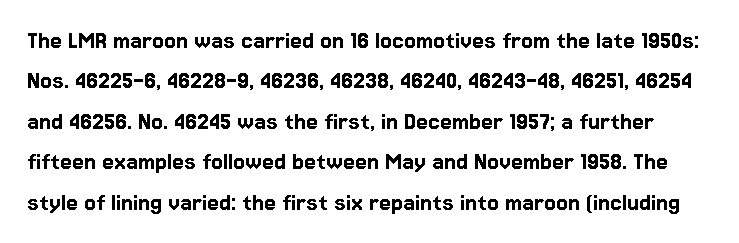
The image shows 27 px text type, upright; set normal line spacing (1.5x), normal letter spacing, not underlined.
